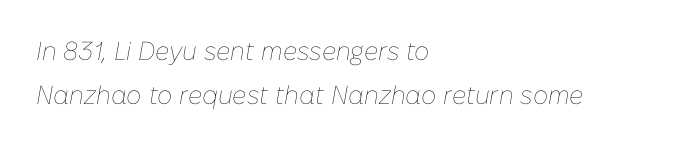
Interline gaps are of average width in this sample. The face used here is rendered with its standard letterfit. Anything drawn beneath the words? Only blank space. Heaviness? Minimal to ordinary, like unemphasized prose. Teacher's note: observe the even left margin — that is flush-left alignment.
